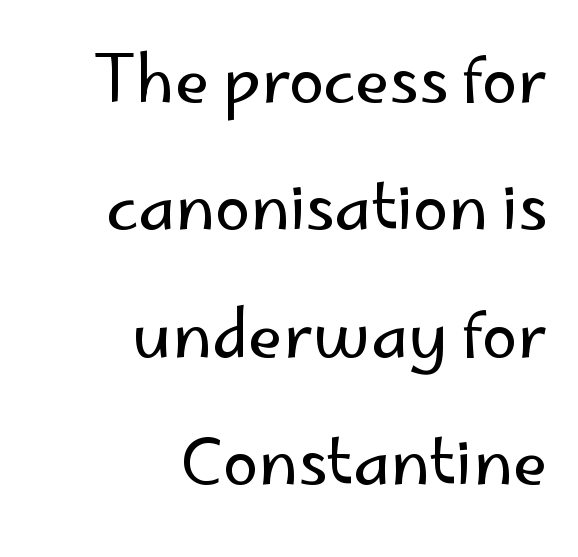
Each word holds together tightly as a unit, with standard inter-letter gaps. Unlike a traditional serif, this face leaves its strokes unadorned. Proportional: the letters do not fall into vertical columns. Ascenders rise straight up at ninety degrees.
